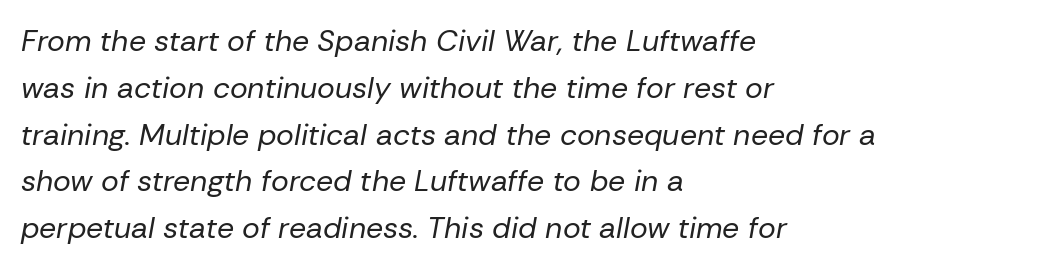
The image shows 30 px regular-weight type, italic (leaning right); set left-aligned, normal line spacing (1.56x), normal letter spacing, not underlined; low stroke contrast and a medium x-height.
